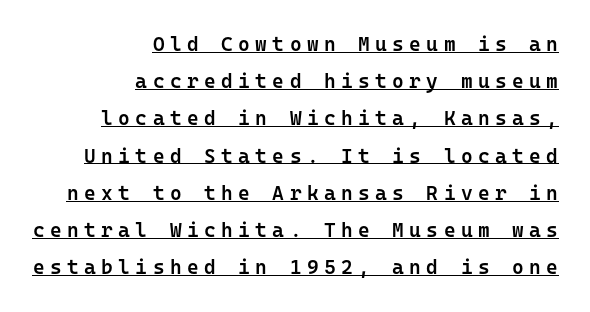
{"italic": "no", "bold": "semi", "underline": "yes", "align": "right", "line_spacing_ratio": 1.86, "letter_spacing": "wide", "letter_spacing_em": 0.27, "glyph_px": 20}
